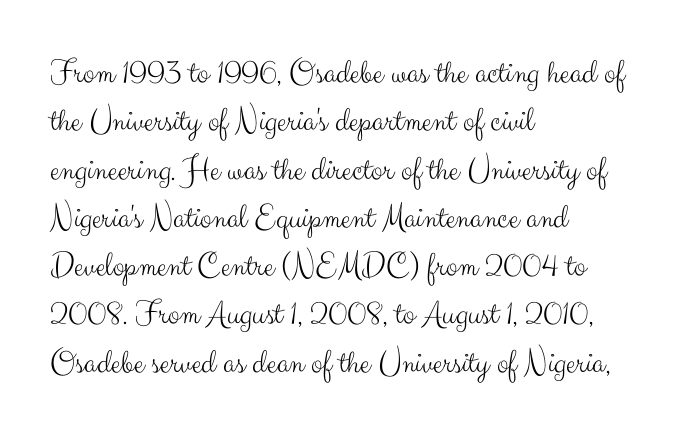
The image shows 35 px light sans-serif type; set left-aligned, normal line spacing (1.38x), normal letter spacing, not underlined; medium stroke contrast and a small x-height.
